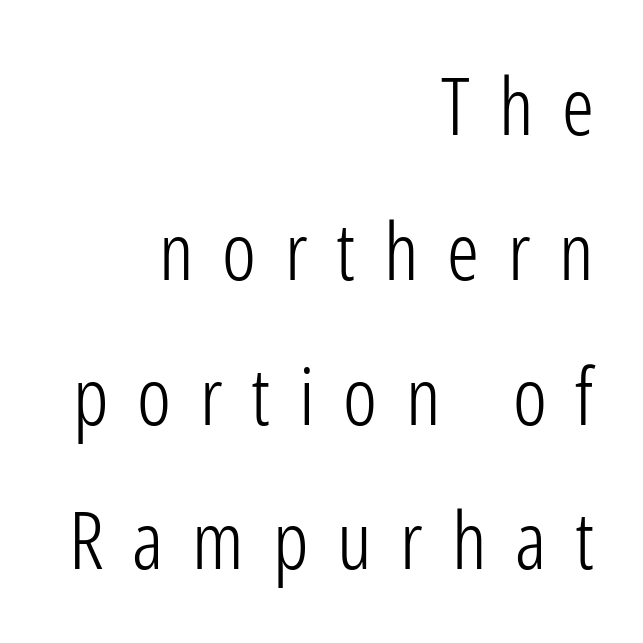
The image shows 80 px light, condensed sans-serif type, upright; set right-aligned, line spacing 1.81x, unusually wide letter spacing (+0.36 em), not underlined; low stroke contrast and a medium x-height.
